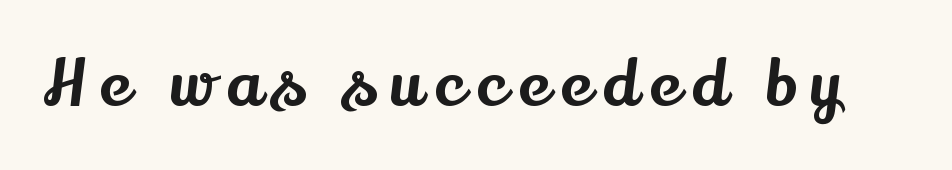
The image shows 63 px serif type; set unusually wide letter spacing (+0.2 em), not underlined; medium stroke contrast and a small x-height.
